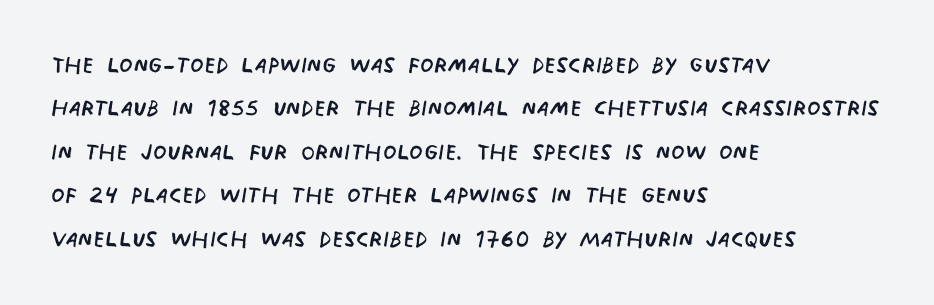
{"serif": "no", "bold": "no", "weight": "regular", "width": "condensed", "stroke_contrast": "low", "x_height": "large", "monospaced": "no", "underline": "no", "align": "left", "line_spacing": "normal", "line_spacing_ratio": 1.4, "letter_spacing": "normal", "letter_spacing_em": 0.0, "glyph_px": 31}
